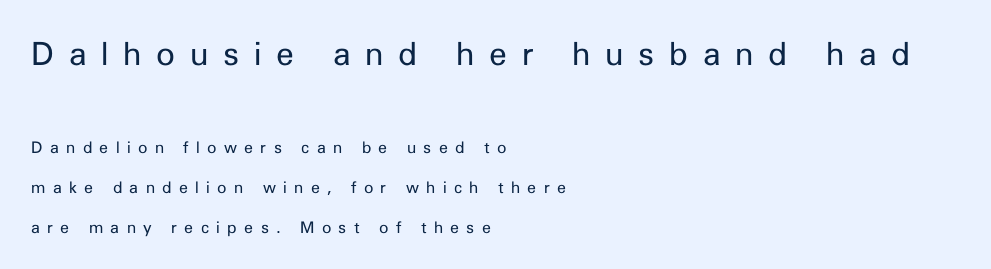
Weight class: somewhere from thin through regular. The passage shown has open, widely tracked lettering throughout. Do the letters lean? They stand straight. Honestly, there is no underline to notice here at all.
